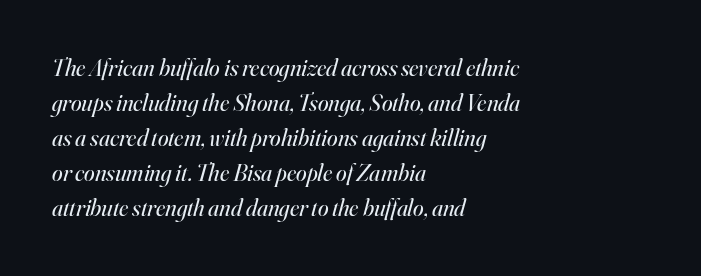
Q: Is the text bold? A: No.
Q: Is the text italic (slanted)? A: Yes, it leans right by about 16 degrees.
Q: Is the text underlined? A: No.
Q: How is the paragraph aligned? A: Left-aligned.
Q: Is the spacing between letters normal or unusually wide? A: Normal.
Q: Is the spacing between lines tight, normal or loose? A: Normal.
